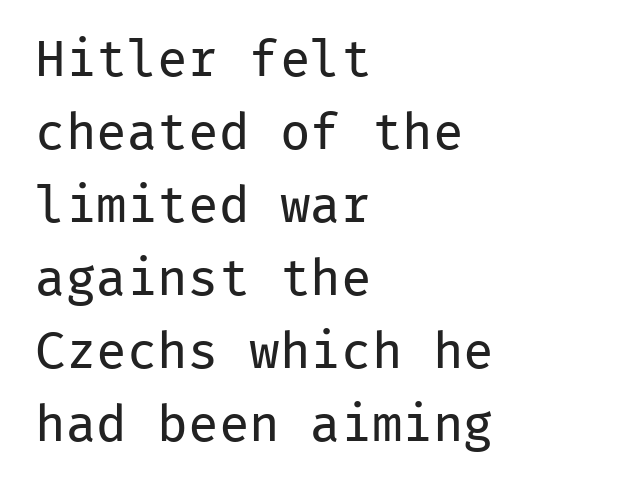
Weight: in the light-to-regular range. Observe the absence of serifs on each vertical stroke in this sample. This sample has the even, mechanical cadence of fixed-width lettering. In terms of letterspacing, this is plain default setting.
